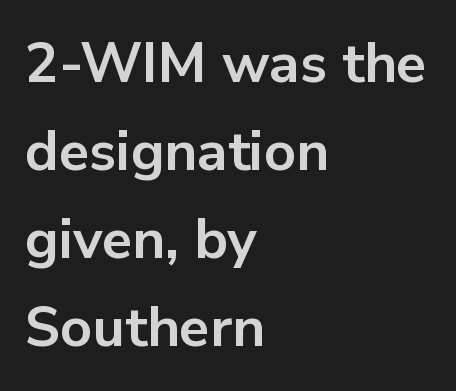
The image shows 56 px bold sans-serif type, upright; set left-aligned, normal line spacing (1.57x), normal letter spacing, not underlined; low stroke contrast and a medium x-height.
